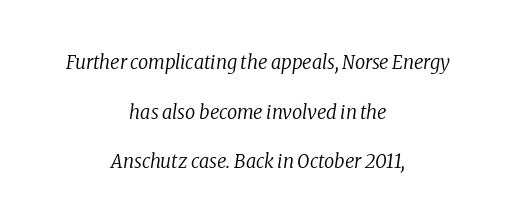
{"italic": "yes", "lean": "right", "slant_degrees": 8, "bold": "no", "underline": "no", "align": "center", "line_spacing": "loose", "line_spacing_ratio": 2.48, "letter_spacing": "normal", "letter_spacing_em": 0.0, "glyph_px": 20}
